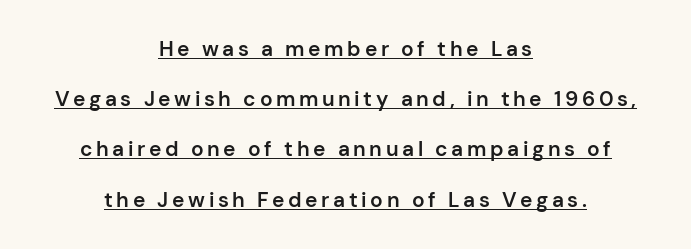
Q: Is the text bold? A: Semi-bold.
Q: Is the text italic (slanted)? A: No, it is upright.
Q: Is the text underlined? A: Yes.
Q: How is the paragraph aligned? A: Centered.
Q: Is the spacing between lines tight, normal or loose? A: Loose.
